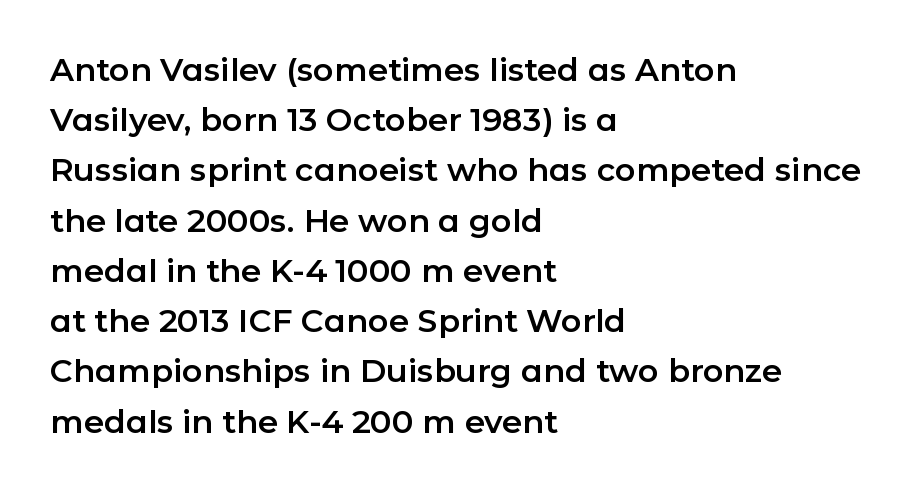
Do the characters align in a grid? No, the font is proportional. Style check: upright. You can tell from the bare stems that sans-serif type was used. This sample is left-justified, so line endings fall wherever the words run out. The gaps between neighbouring characters are ordinary and unremarkable. Interline gaps are of average width in this sample.
